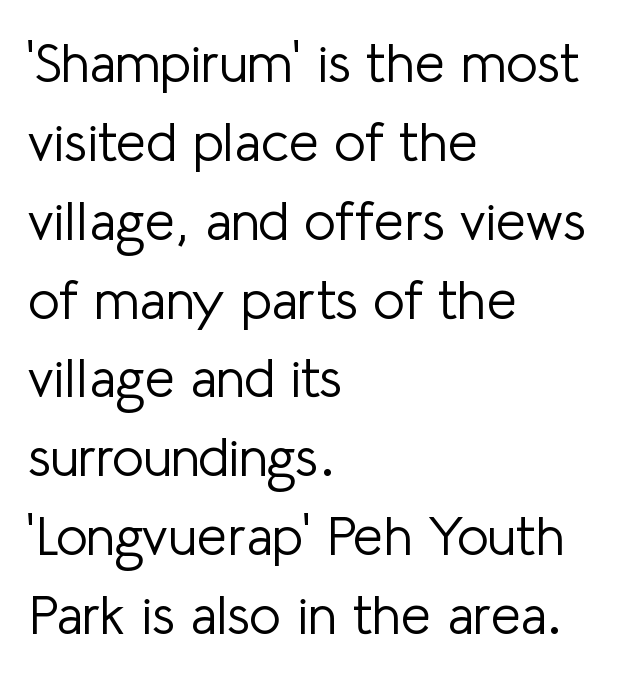
{"serif": "no", "italic": "no", "bold": "no", "weight": "light", "width": "normal", "stroke_contrast": "low", "x_height": "medium", "monospaced": "no", "underline": "no", "align": "left", "line_spacing": "normal", "line_spacing_ratio": 1.46, "letter_spacing": "normal", "letter_spacing_em": 0.0, "glyph_px": 54}
